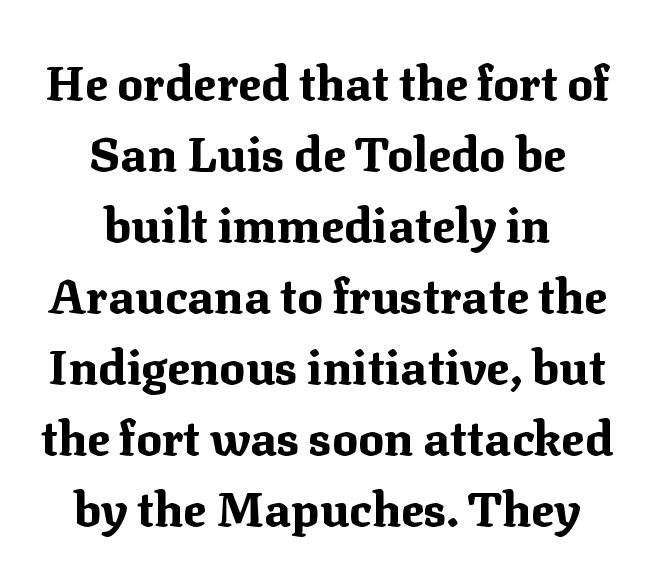
{"serif": "yes", "italic": "no", "bold": "yes", "weight": "bold", "width": "normal", "stroke_contrast": "medium", "x_height": "medium", "monospaced": "no", "underline": "no", "align": "center", "line_spacing": "normal", "line_spacing_ratio": 1.48, "letter_spacing": "normal", "letter_spacing_em": 0.0, "glyph_px": 48}
